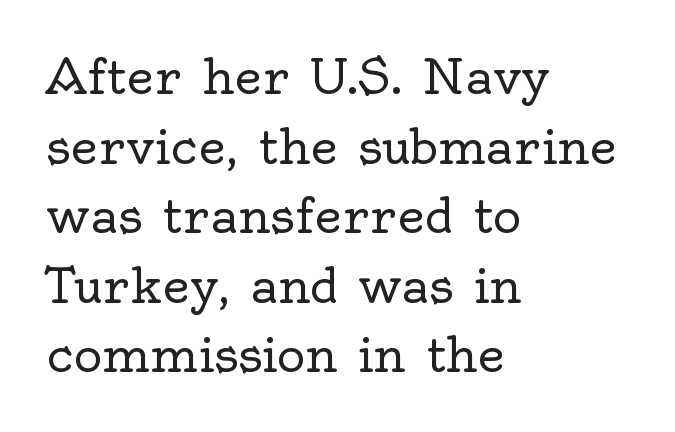
The image shows 48 px regular-weight serif type, upright; set left-aligned, normal line spacing (1.45x), normal letter spacing, not underlined; a small x-height.
